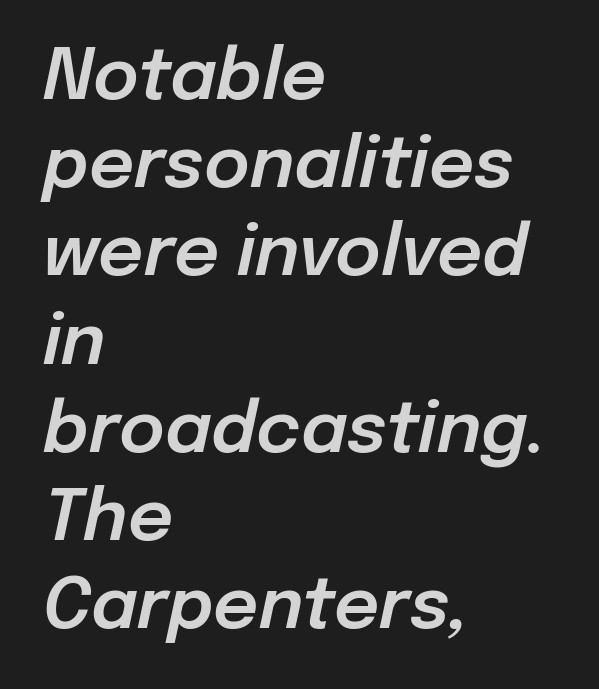
Q: Is the text italic (slanted)? A: Yes, it leans right by about 12 degrees.
Q: Is the text underlined? A: No.
Q: How is the paragraph aligned? A: Left-aligned.
Q: Is the spacing between letters normal or unusually wide? A: Normal.
Q: Is the spacing between lines tight, normal or loose? A: Normal.
Q: Width (condensed, normal, or wide)? A: Normal.
Q: Stroke contrast? A: Low.
Q: x-height? A: Medium.
Q: Monospaced? A: No.
